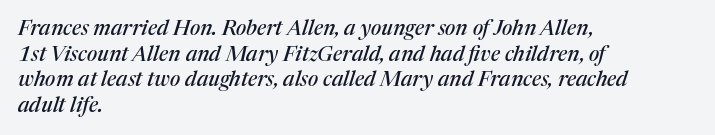
{"italic": "yes", "lean": "right", "slant_degrees": 17, "underline": "no", "align": "left", "line_spacing_ratio": 1.22, "letter_spacing": "normal", "letter_spacing_em": 0.0, "glyph_px": 21}
